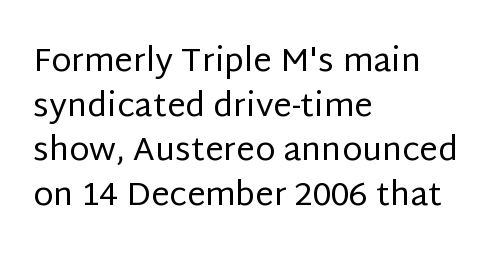
Think of a printed novel: that variable character pitch is what you see here. A light-to-regular cut is what we see here. Horizontal bands of white between lines are of average thickness. The letters carry no serifs — their stems end cleanly without finishing strokes. Line starts are locked; line ends wander.
